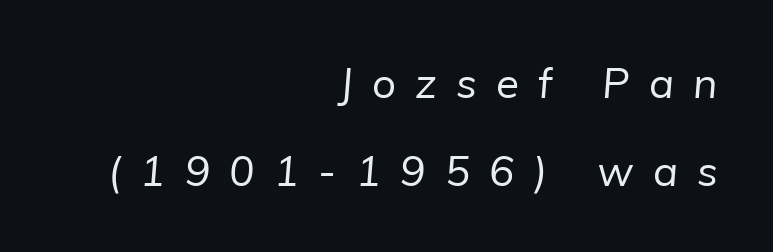
The image shows 42 px regular-weight sans-serif type; set right-aligned, loose line spacing (2.09x), unusually wide letter spacing (+0.46 em), not underlined; low stroke contrast and a medium x-height.
